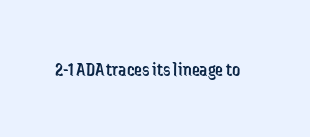
Q: Is the text bold? A: No.
Q: Is the text italic (slanted)? A: No, it is upright.
Q: Is the text underlined? A: No.
Q: Is the spacing between letters normal or unusually wide? A: Normal.
